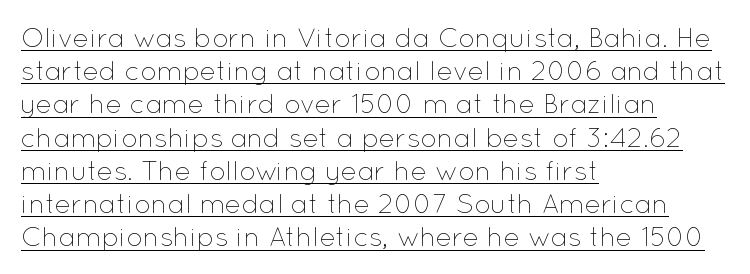
Q: Is the text bold? A: No.
Q: Is the text italic (slanted)? A: No, it is upright.
Q: Is the text underlined? A: Yes.
Q: How is the paragraph aligned? A: Left-aligned.
Q: Is the spacing between letters normal or unusually wide? A: Normal.
